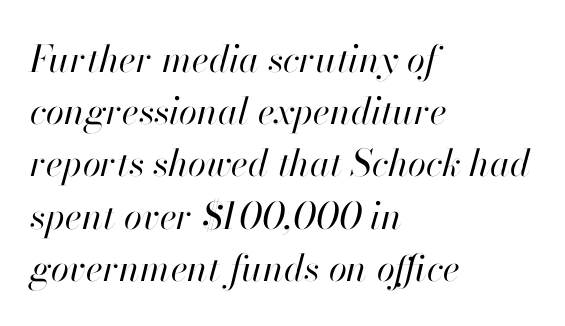
Letter spacing: default. The face looks like a standard text weight, possibly lighter. Has an underline been added? It has not. The rendering uses natural spacing where letterforms have individual widths. Italic? Definitely — the glyphs are oblique.
